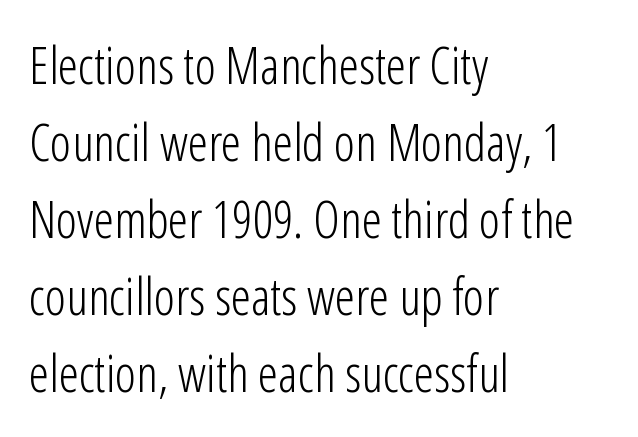
Visually the block forms a straight wall on the left and a jagged coastline on the right. Interline gaps are of average width in this sample. Nope, no serifs anywhere on these letters. The tracking reads as untouched default to a designer's eye.
